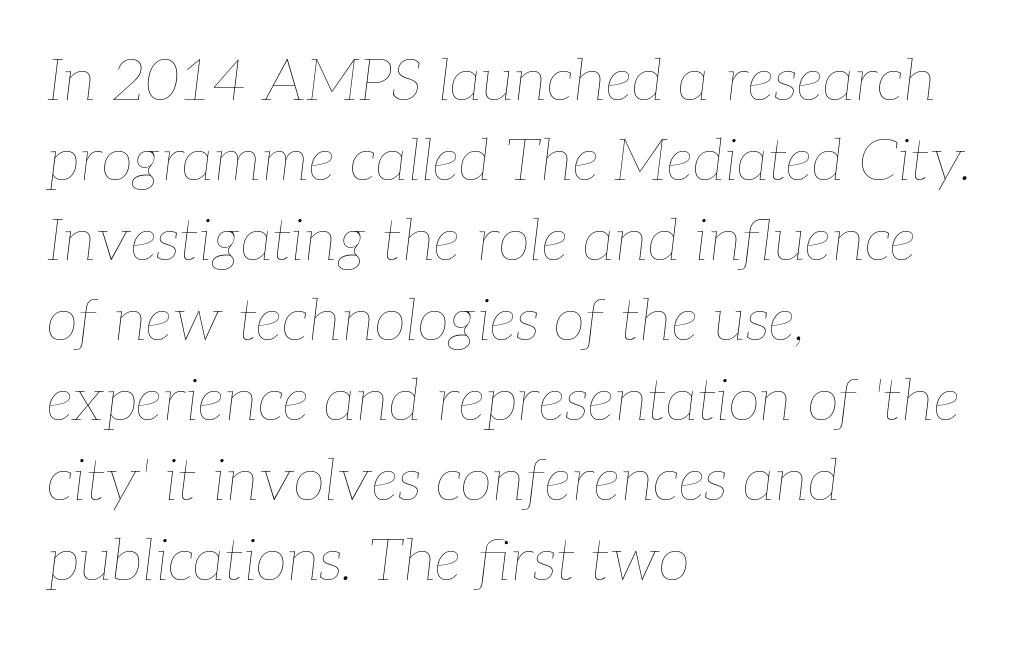
Leftover space on each line is placed entirely after the last word. The passage shown is typed in a proportional face where columns would drift. There's an unmistakable incline to the writing here. The lines sit at an ordinary, default distance from one another. Lines of text with bare space underneath. These lines keep a tight, regular rhythm from letter to letter.
